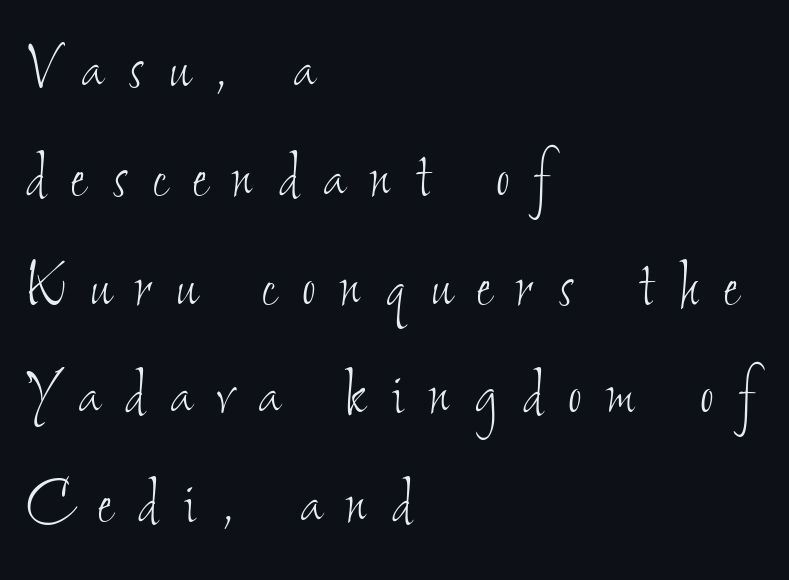
Beneath every word, the page is bare. The lines sit at an ordinary, default distance from one another. This sample is left-justified, so line endings fall wherever the words run out. The passage shown is typed in a proportional face where columns would drift. The face used here is rendered with a markedly widened letterfit.
